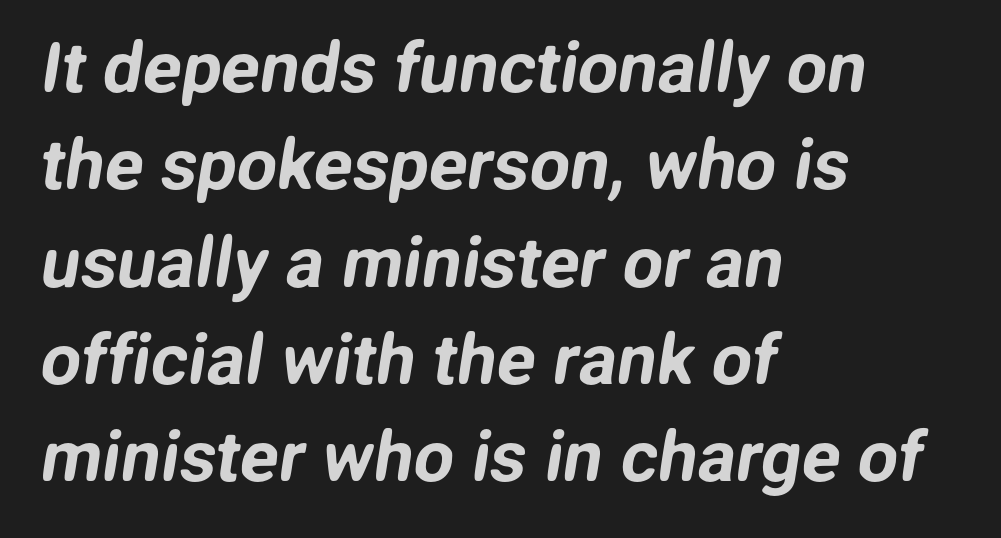
{"serif": "no", "width": "normal", "stroke_contrast": "low", "x_height": "medium", "monospaced": "no", "underline": "no", "align": "left", "line_spacing": "normal", "line_spacing_ratio": 1.37, "letter_spacing": "normal", "letter_spacing_em": 0.0, "glyph_px": 71}
